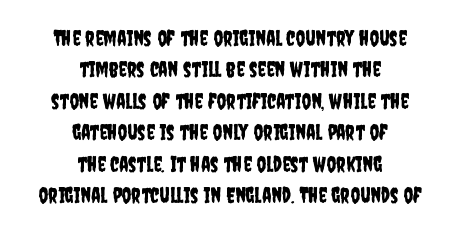
Just letters on the line, the space beneath them empty. The passage shown has conventional tracking throughout. Does the copy run flush right? No — it is centered line by line. If you measured baseline to baseline, you'd find a middling distance. In terms of posture, this sample is upright.
